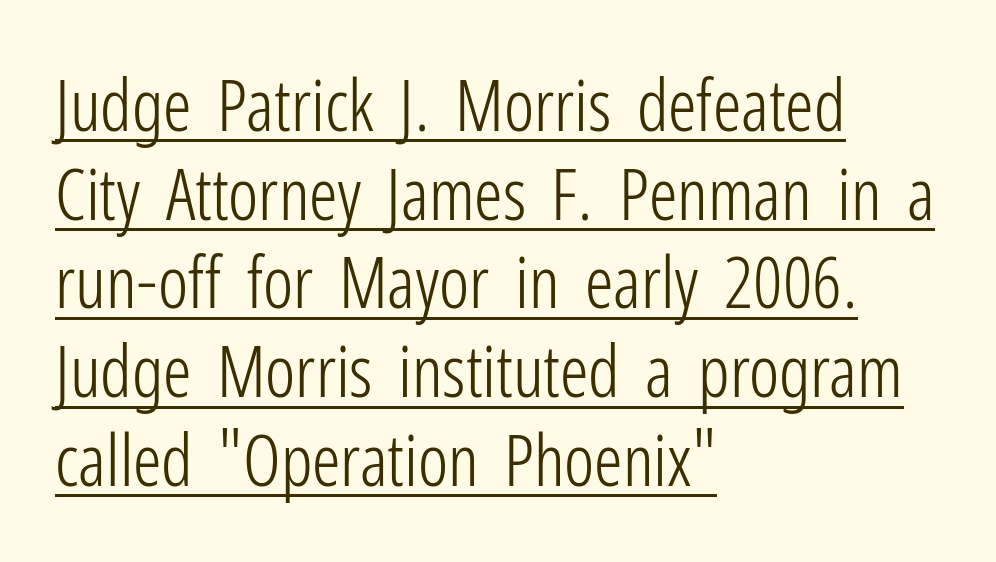
Q: Is the text bold? A: No.
Q: Is the text italic (slanted)? A: No, it is upright.
Q: Is the typeface a serif or a sans-serif typeface? A: Sans-serif.
Q: Is the text underlined? A: Yes.
Q: How is the paragraph aligned? A: Left-aligned.
Q: Is the spacing between letters normal or unusually wide? A: Normal.
Q: Is the spacing between lines tight, normal or loose? A: Normal.
Q: Width (condensed, normal, or wide)? A: Condensed.
Q: Stroke contrast? A: Low.
Q: x-height? A: Medium.
Q: Monospaced? A: No.
